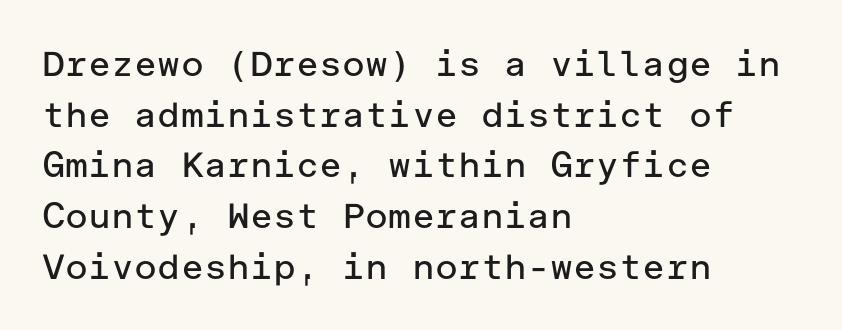
The image shows 35 px regular-weight sans-serif type, upright; set left-aligned, normal line spacing (1.45x), normal letter spacing, not underlined; low stroke contrast and a medium x-height.
